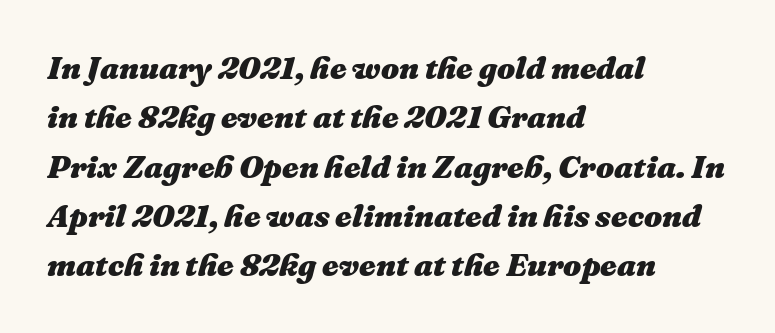
Strokes here are thick enough to call this a true bold. The foot of each line stays bare and open. The passage shown leans; its letterforms are oblique. Interline gaps are of average width in this sample.
